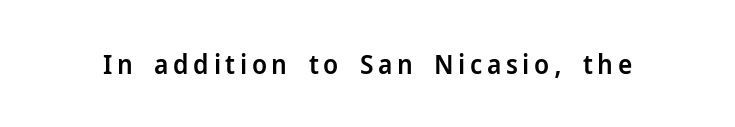
Q: Is the text bold? A: Semi-bold.
Q: Is the text italic (slanted)? A: No, it is upright.
Q: Is the text underlined? A: No.
